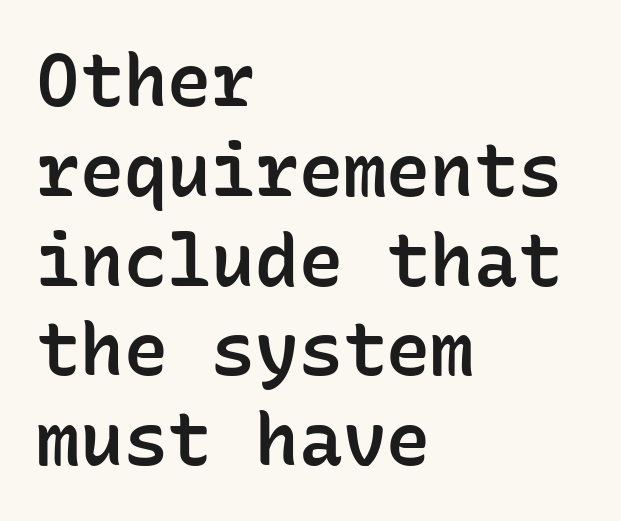
Every character here occupies the same horizontal width, giving the sample a typewriter-like rhythm. Notice how the stems are strictly vertical — no italics here. Descenders hang freely into open space. The rendering anchors every line to the left-hand side. Spacing between characters is what you'd get straight out of the box. A sans-serif font was chosen for this passage.
